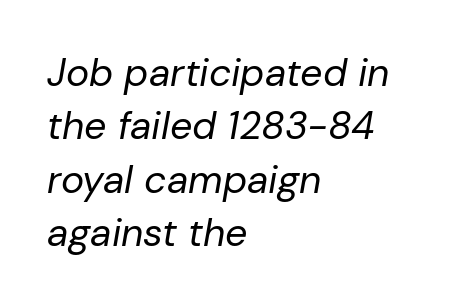
{"italic": "yes", "lean": "right", "slant_degrees": 10, "bold": "no", "weight": "regular", "width": "normal", "stroke_contrast": "low", "x_height": "medium", "monospaced": "no", "underline": "no", "align": "left", "line_spacing": "normal", "line_spacing_ratio": 1.37, "letter_spacing": "normal", "letter_spacing_em": 0.0, "glyph_px": 39}
